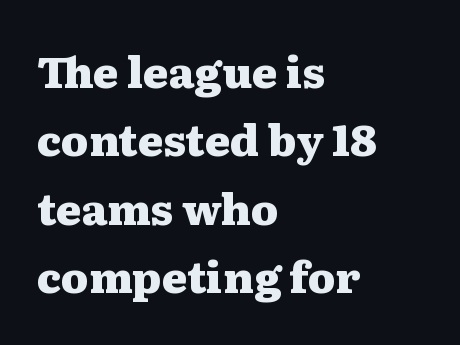
{"serif": "yes", "italic": "no", "bold": "yes", "weight": "heavy", "width": "wide", "stroke_contrast": "medium", "x_height": "medium", "monospaced": "no", "underline": "no", "align": "left", "line_spacing": "normal", "line_spacing_ratio": 1.59, "letter_spacing": "normal", "letter_spacing_em": 0.0, "glyph_px": 43}
